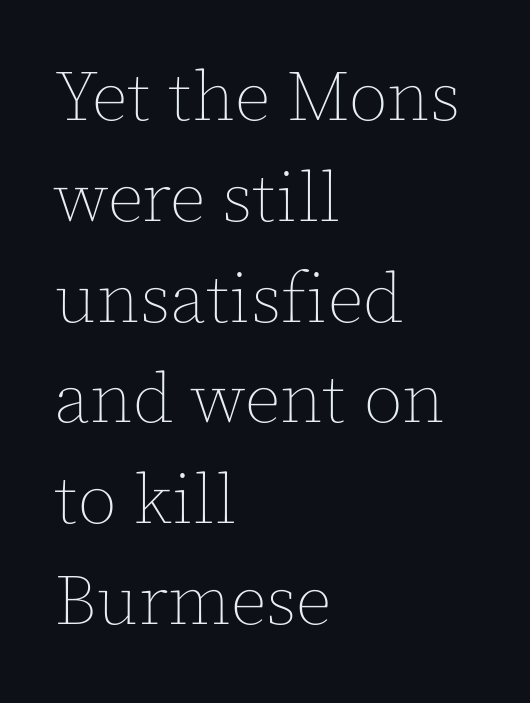
The line texture is even and compact thanks to regular tracking. Lines of text with bare space underneath. The face looks like a standard text weight, possibly lighter. Caption: multi-line text, flush left, ragged right.
